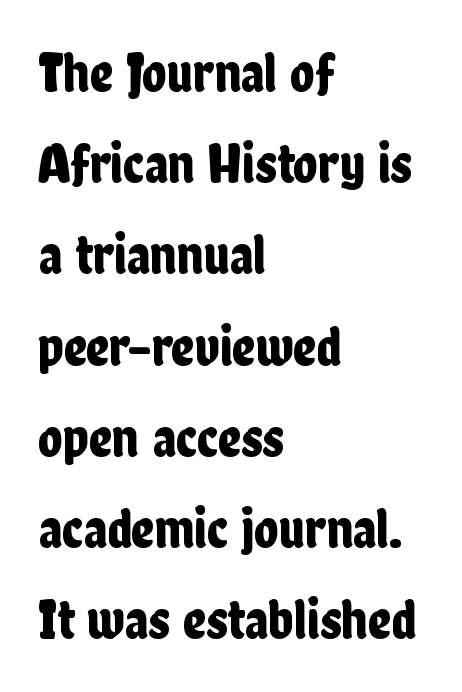
The image shows 57 px condensed sans-serif type, upright; set left-aligned, normal line spacing (1.6x), normal letter spacing, not underlined; low stroke contrast and a medium x-height.
